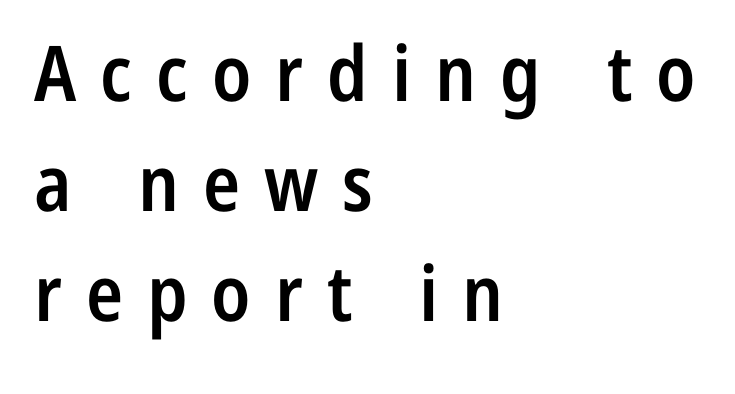
The image shows 77 px semibold, condensed sans-serif type, upright; set left-aligned, normal line spacing (1.43x), unusually wide letter spacing (+0.31 em), not underlined; low stroke contrast and a medium x-height.
